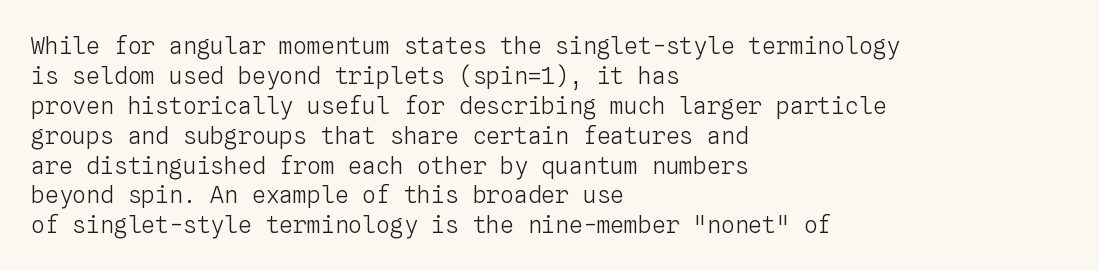
The lines are quadded left. The font sits on the lighter half of the weight spectrum, regular included. Tracking here is standard; glyphs follow each other at the usual distance. Italic? Not at all — the glyphs are vertical. Rule under the text: the space is simply empty.
